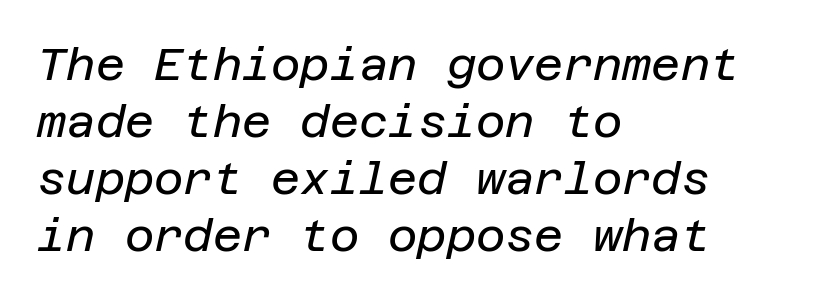
This rendering features lettering with no underline. Regular leading. Slanted lettering throughout. The tracking reads as untouched default to a designer's eye. Notice how the passage keeps a crisp vertical edge on the left only. These glyphs show unthickened strokes, regular width or finer.
